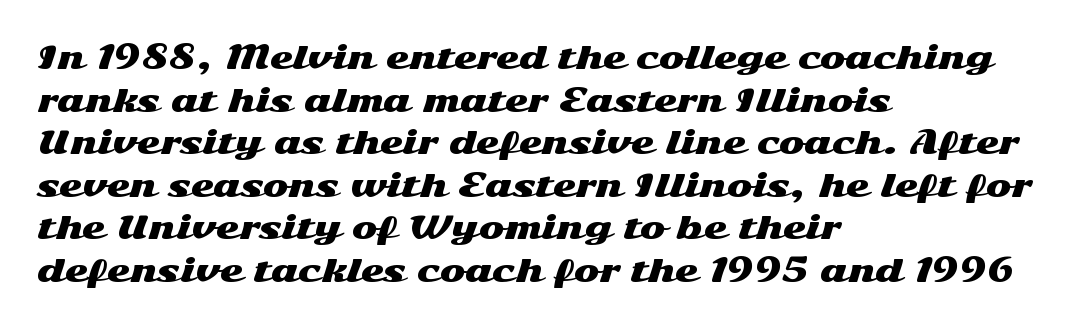
The image shows 30 px wide sans-serif type; set left-aligned, normal line spacing (1.42x), normal letter spacing, not underlined; medium stroke contrast and a medium x-height.
